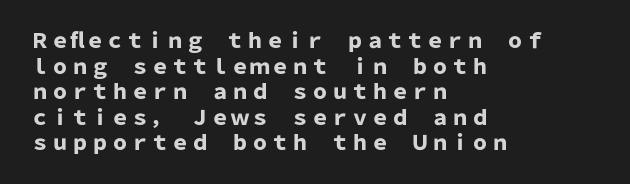
Q: Is the text bold? A: Yes.
Q: Is the text italic (slanted)? A: No, it is upright.
Q: Is the text underlined? A: No.
Q: How is the paragraph aligned? A: Left-aligned.
Q: Is the spacing between letters normal or unusually wide? A: Normal.
Q: Is the spacing between lines tight, normal or loose? A: Normal.
